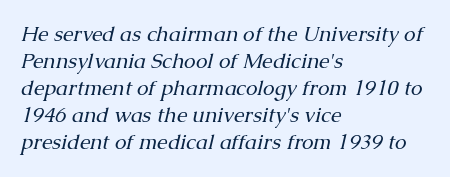
{"italic": "yes", "lean": "right", "slant_degrees": 13, "bold": "no", "underline": "no", "align": "left", "line_spacing": "normal", "line_spacing_ratio": 1.29, "letter_spacing": "normal", "letter_spacing_em": 0.0, "glyph_px": 21}
